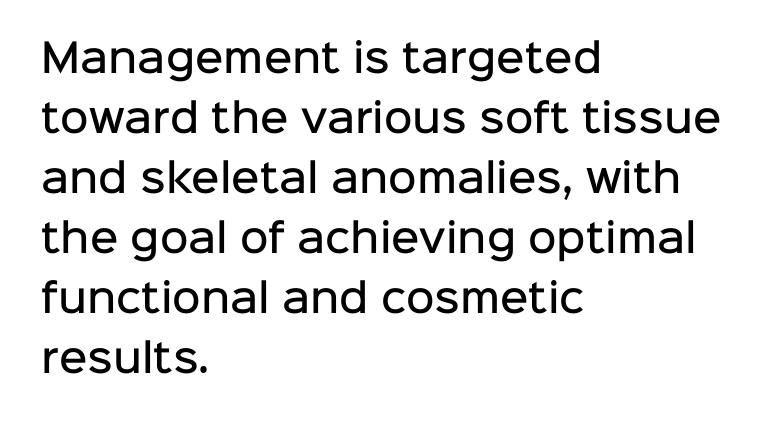
Notice how descenders clear the ascenders below comfortably — that's standard leading. A sans-serif font was chosen for this passage. The passage shown is semibold, sitting just below true bold. This is roman type, the default non-slanted kind. Each row of text sits above clean, open space. Glyph-to-glyph distance matches everyday printed text.
